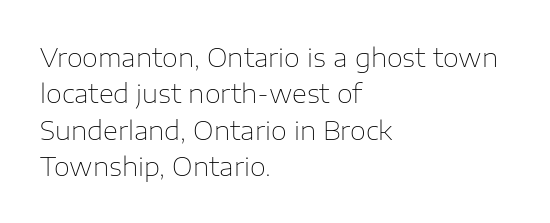
{"italic": "no", "bold": "no", "underline": "no", "align": "left", "line_spacing": "normal", "line_spacing_ratio": 1.4, "letter_spacing": "normal", "letter_spacing_em": 0.0, "glyph_px": 26}
